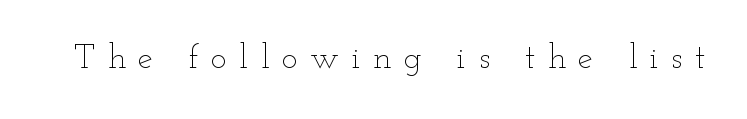
Q: Is the text bold? A: No.
Q: Is the text italic (slanted)? A: No, it is upright.
Q: Is the text underlined? A: No.
Q: Is the spacing between letters normal or unusually wide? A: Unusually wide.
Q: Width (condensed, normal, or wide)? A: Wide.
Q: Stroke contrast? A: Low.
Q: x-height? A: Small.
Q: Monospaced? A: No.
